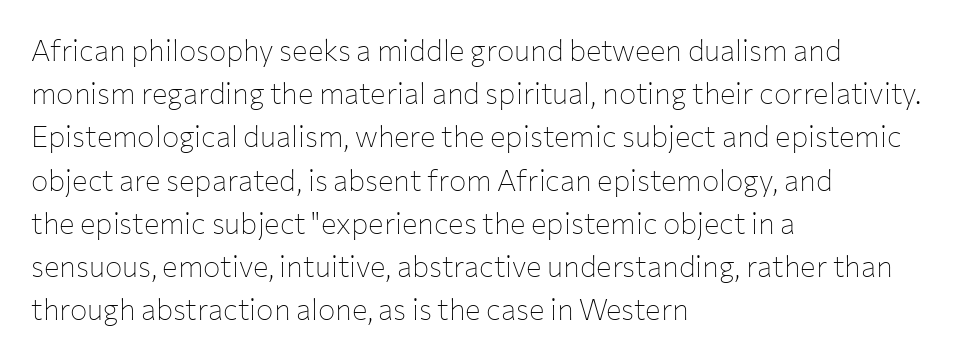
The image shows 29 px thin sans-serif type, upright; set left-aligned, normal line spacing (1.49x), normal letter spacing, not underlined; low stroke contrast and a medium x-height.
